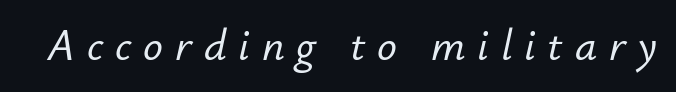
Q: Is the text italic (slanted)? A: Yes, it leans right by about 12 degrees.
Q: Is the text underlined? A: No.
Q: Is the spacing between letters normal or unusually wide? A: Unusually wide.
Q: Width (condensed, normal, or wide)? A: Normal.
Q: Stroke contrast? A: Low.
Q: x-height? A: Small.
Q: Monospaced? A: No.
